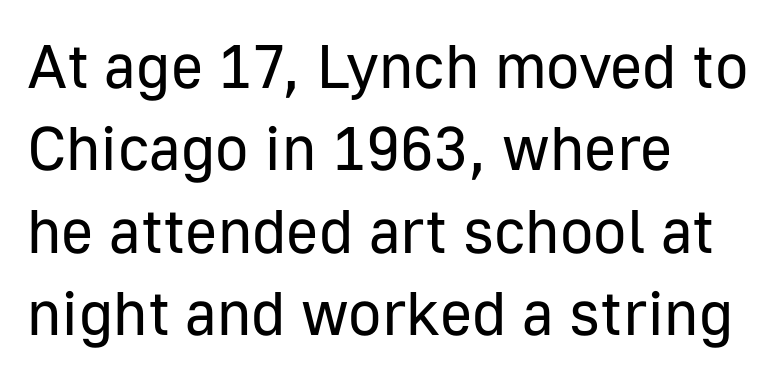
The image shows 62 px regular-weight sans-serif type, upright; set left-aligned, normal line spacing (1.33x), normal letter spacing, not underlined; low stroke contrast and a medium x-height.
